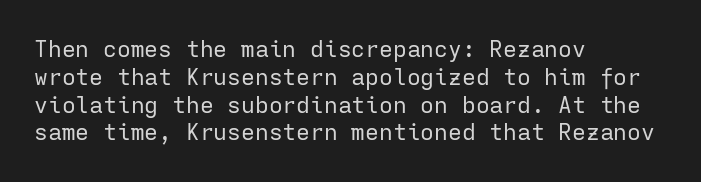
The image shows 23 px text type, upright; set left-aligned, line spacing 1.21x, normal letter spacing, not underlined.
